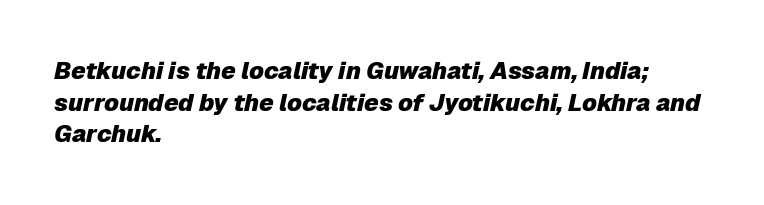
Q: Is the text bold? A: Yes.
Q: Is the text italic (slanted)? A: Yes, it leans right by about 12 degrees.
Q: Is the text underlined? A: No.
Q: How is the paragraph aligned? A: Left-aligned.
Q: Is the spacing between letters normal or unusually wide? A: Normal.
Q: Is the spacing between lines tight, normal or loose? A: Normal.
